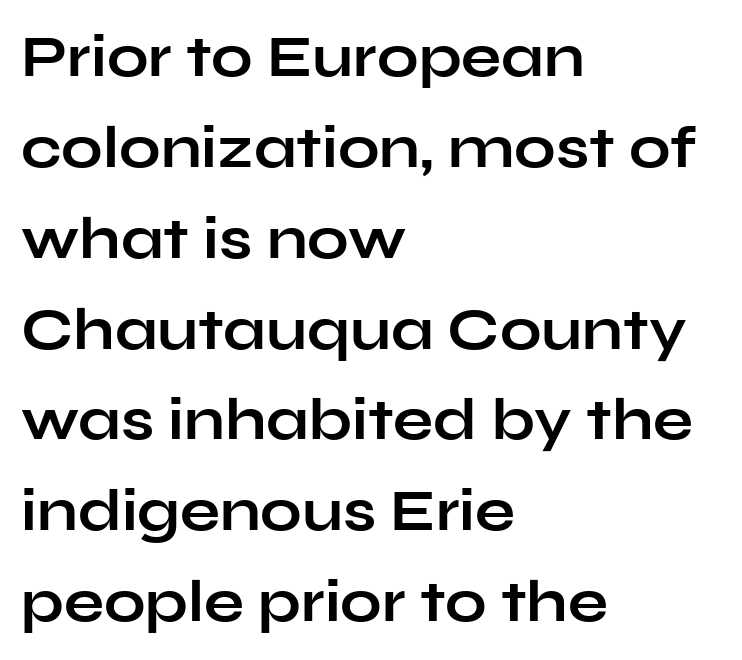
Q: Is the text bold? A: Yes.
Q: Is the text italic (slanted)? A: No, it is upright.
Q: Is the typeface a serif or a sans-serif typeface? A: Sans-serif.
Q: Is the text underlined? A: No.
Q: How is the paragraph aligned? A: Left-aligned.
Q: Is the spacing between letters normal or unusually wide? A: Normal.
Q: Is the spacing between lines tight, normal or loose? A: Normal.
Q: Width (condensed, normal, or wide)? A: Wide.
Q: Stroke contrast? A: Low.
Q: x-height? A: Medium.
Q: Monospaced? A: No.
